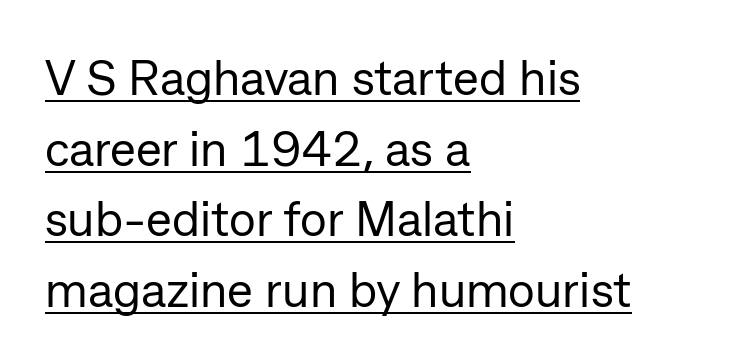
{"serif": "no", "italic": "no", "bold": "no", "weight": "regular", "width": "normal", "stroke_contrast": "low", "x_height": "medium", "monospaced": "no", "underline": "yes", "align": "left", "line_spacing": "normal", "line_spacing_ratio": 1.44, "letter_spacing": "normal", "letter_spacing_em": 0.0, "glyph_px": 49}
